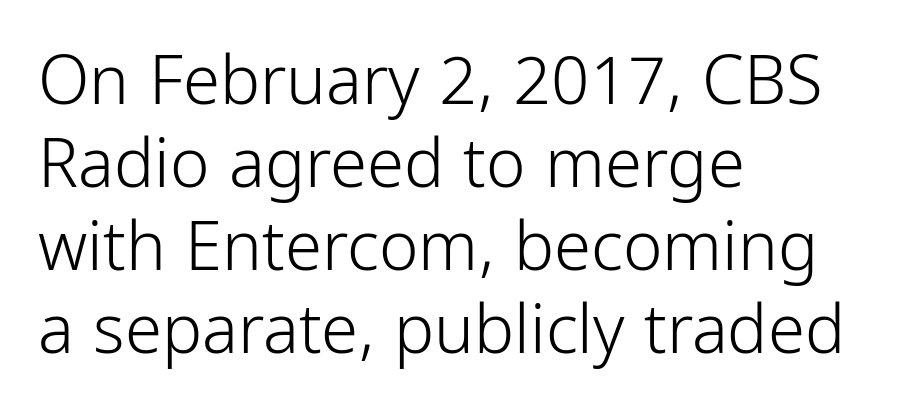
Here the glyphs are tracked normally, forming tight word shapes. The passage shown is typed in a proportional face where columns would drift. The face looks like a standard text weight, possibly lighter. A student would call this left alignment; a typographer would say flush left, rag right.
